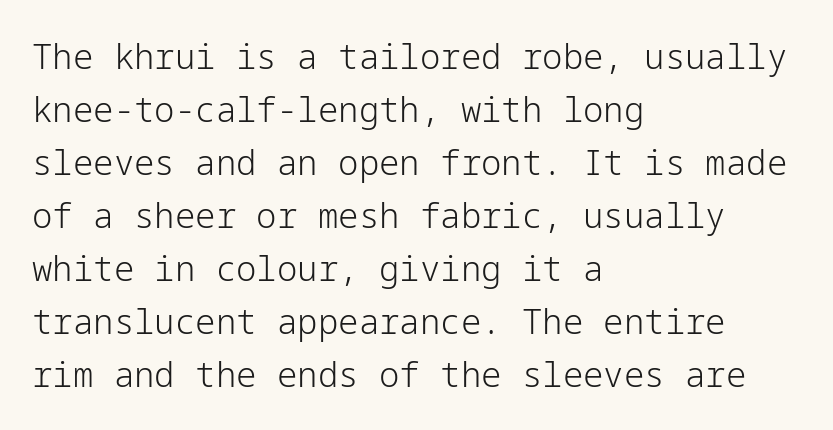
Q: Is the text bold? A: No.
Q: Is the text italic (slanted)? A: No, it is upright.
Q: Is the typeface a serif or a sans-serif typeface? A: Sans-serif.
Q: Is the text underlined? A: No.
Q: How is the paragraph aligned? A: Left-aligned.
Q: Is the spacing between letters normal or unusually wide? A: Normal.
Q: Is the spacing between lines tight, normal or loose? A: Normal.
Q: Width (condensed, normal, or wide)? A: Normal.
Q: Stroke contrast? A: Low.
Q: x-height? A: Medium.
